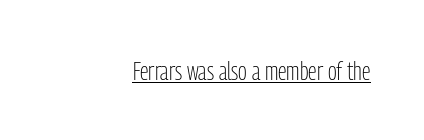
Q: Is the text bold? A: No.
Q: Is the text italic (slanted)? A: No, it is upright.
Q: Is the text underlined? A: Yes.
Q: Is the spacing between letters normal or unusually wide? A: Normal.
